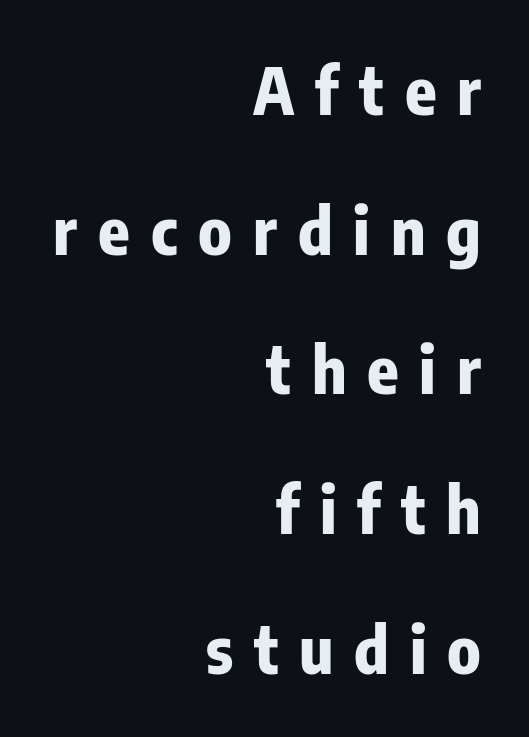
The image shows 65 px bold, condensed sans-serif type, upright; set right-aligned, loose line spacing (2.15x), unusually wide letter spacing (+0.32 em), not underlined; low stroke contrast and a medium x-height.
